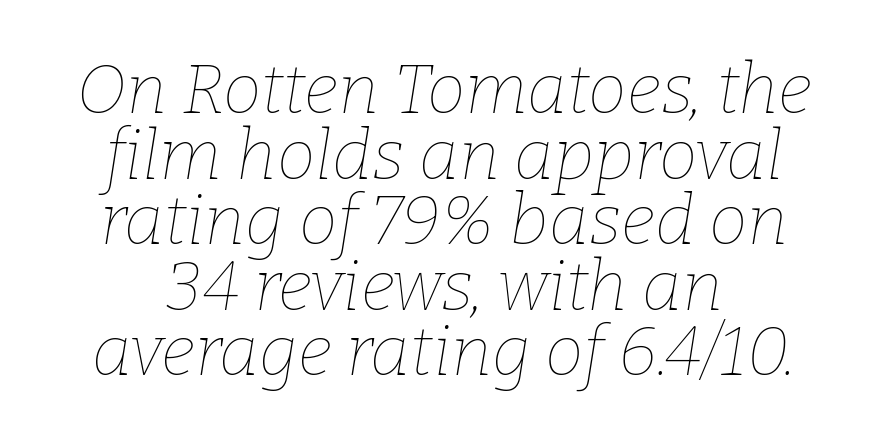
Italic? Definitely — the glyphs are oblique. Is the letter spacing exaggerated? No — it looks like the ordinary default. No chunkiness to these letters — they're not bold. Regarding leading, the lines here are crowded together. No word sits above an underline.
